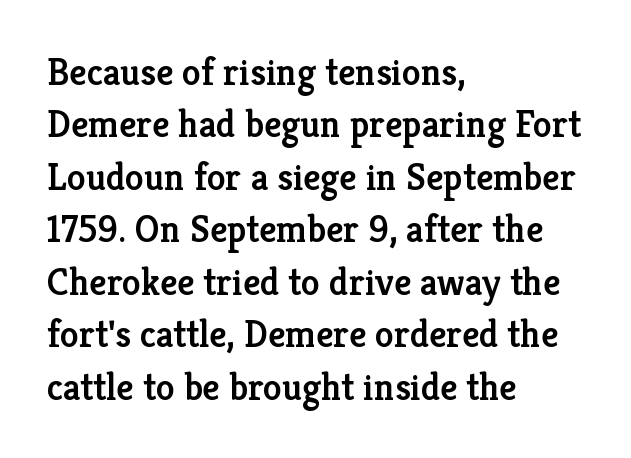
The image shows 38 px semibold serif type, upright; set left-aligned, normal line spacing (1.38x), normal letter spacing, not underlined; low stroke contrast and a medium x-height.
